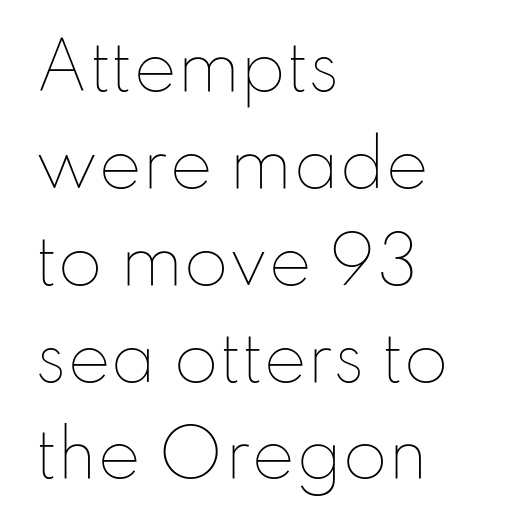
The image shows 65 px thin type, upright; set left-aligned, normal line spacing (1.49x), normal letter spacing, not underlined; low stroke contrast and a small x-height.
